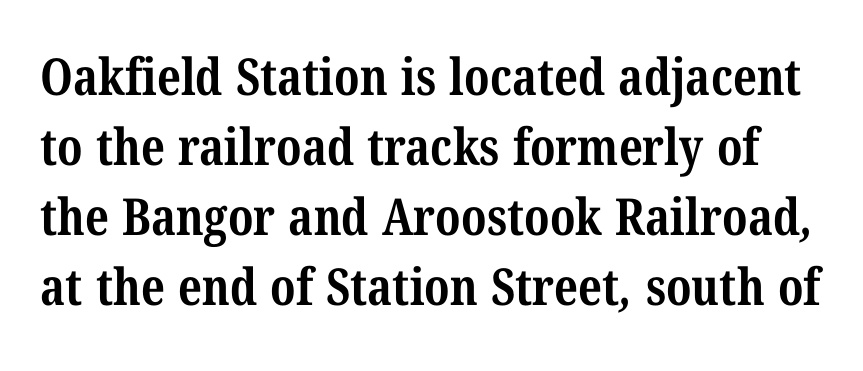
Here the designer chose a conventional face with non-uniform glyph widths. Underline: absent. Each glyph is drawn with heavy, bold strokes. One glance says typical: line gaps are just what's usual.
